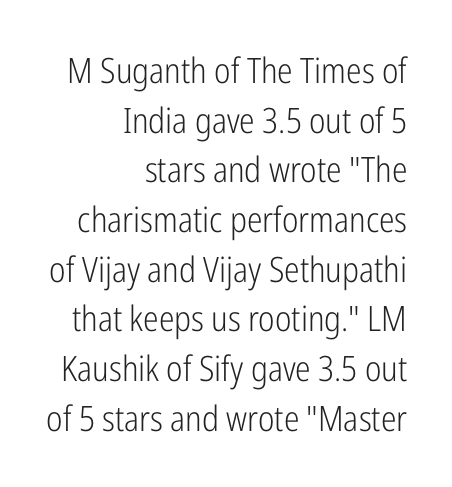
Is the block centered? No — it sits flush against the right margin. The letters carry no serifs — their stems end cleanly without finishing strokes. Clear beneath every line of the passage. A typesetter would call this zero additional tracking. Ordinary non-slanted type is in use. The letters look calm and open, with moderate or lighter stems.
